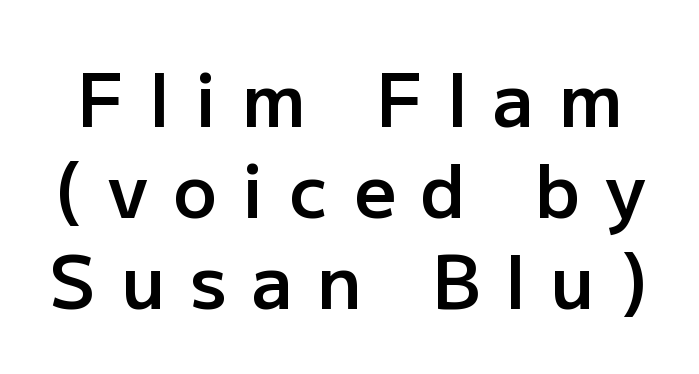
{"serif": "no", "italic": "no", "bold": "semi", "weight": "semibold", "width": "normal", "stroke_contrast": "low", "x_height": "medium", "monospaced": "no", "underline": "no", "line_spacing": "normal", "line_spacing_ratio": 1.25, "letter_spacing": "wide", "letter_spacing_em": 0.34, "glyph_px": 73}
